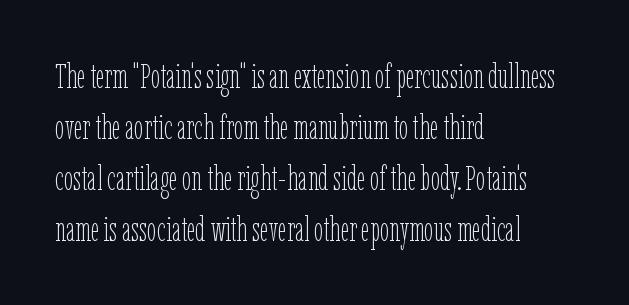
The image shows 34 px thin, condensed type, upright; set left-aligned, normal line spacing (1.5x), normal letter spacing, not underlined; low stroke contrast and a medium x-height.
